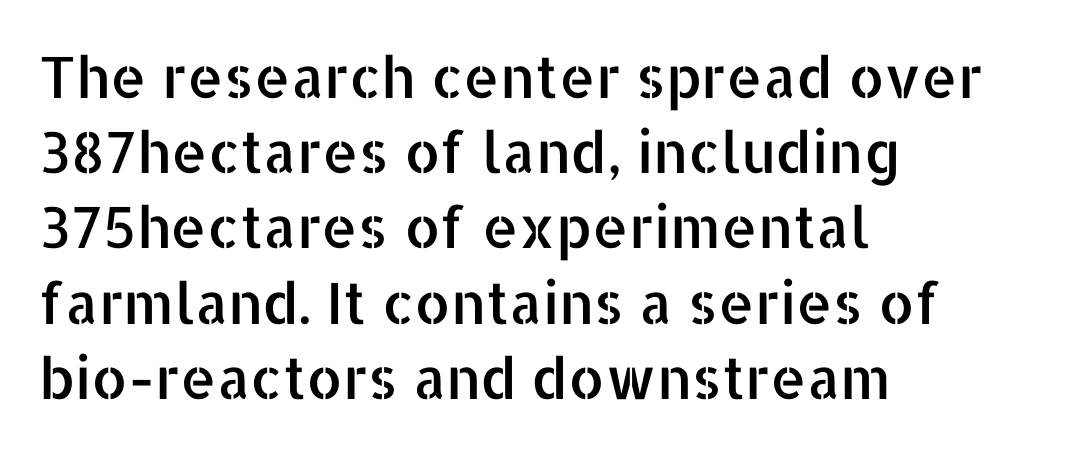
Q: Is the text italic (slanted)? A: No, it is upright.
Q: Is the typeface a serif or a sans-serif typeface? A: Sans-serif.
Q: Is the text underlined? A: No.
Q: How is the paragraph aligned? A: Left-aligned.
Q: Is the spacing between letters normal or unusually wide? A: Normal.
Q: Is the spacing between lines tight, normal or loose? A: Normal.
Q: Width (condensed, normal, or wide)? A: Normal.
Q: Stroke contrast? A: Low.
Q: x-height? A: Medium.
Q: Monospaced? A: No.
